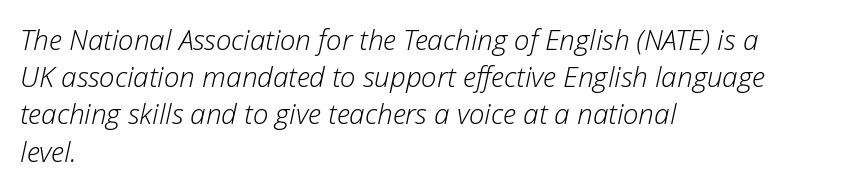
{"italic": "yes", "lean": "right", "slant_degrees": 12, "bold": "no", "weight": "light", "width": "normal", "stroke_contrast": "low", "x_height": "medium", "monospaced": "no", "underline": "no", "align": "left", "line_spacing": "normal", "line_spacing_ratio": 1.33, "letter_spacing": "normal", "letter_spacing_em": 0.0, "glyph_px": 28}
